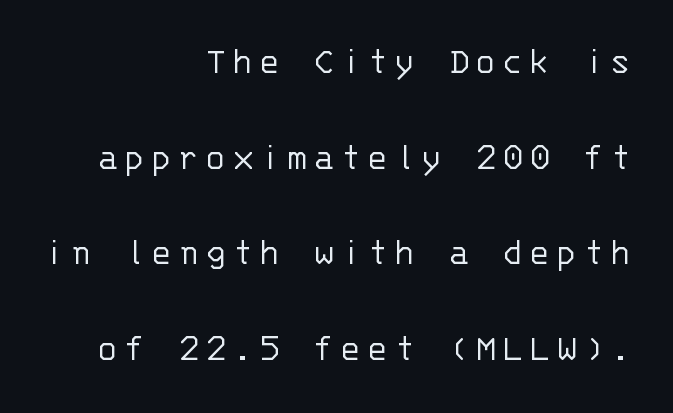
Serif or sans? Sans — the stroke terminals are bare. Note the uniform advance width — an 'i' takes as much space as an 'm'. The paragraph shown leans on its right margin. A roman cut, with each character standing at attention.
